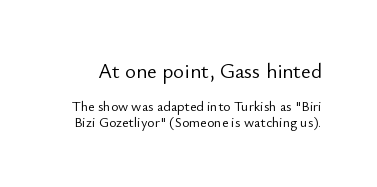
The image shows 21 px text type, upright; set tight line spacing (1.14x), normal letter spacing, not underlined; the first (top) block is 1.5x larger.
